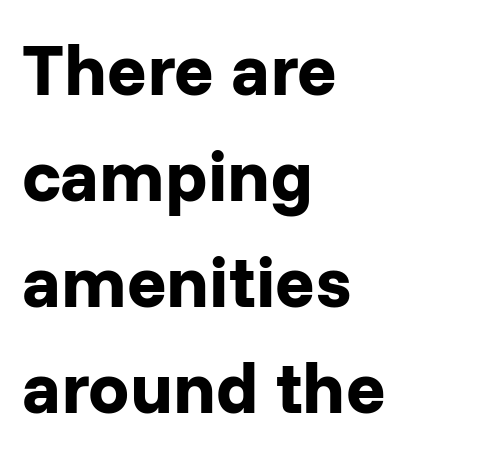
The image shows 73 px bold sans-serif type, upright; set left-aligned, normal line spacing (1.45x), normal letter spacing, not underlined; low stroke contrast and a medium x-height.
